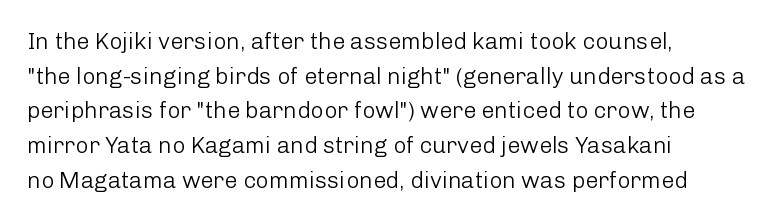
The image shows 23 px text type, upright; set left-aligned, normal line spacing (1.51x), normal letter spacing, not underlined.
